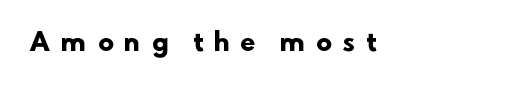
{"bold": "yes", "underline": "no", "letter_spacing": "wide", "letter_spacing_em": 0.46, "glyph_px": 24}
